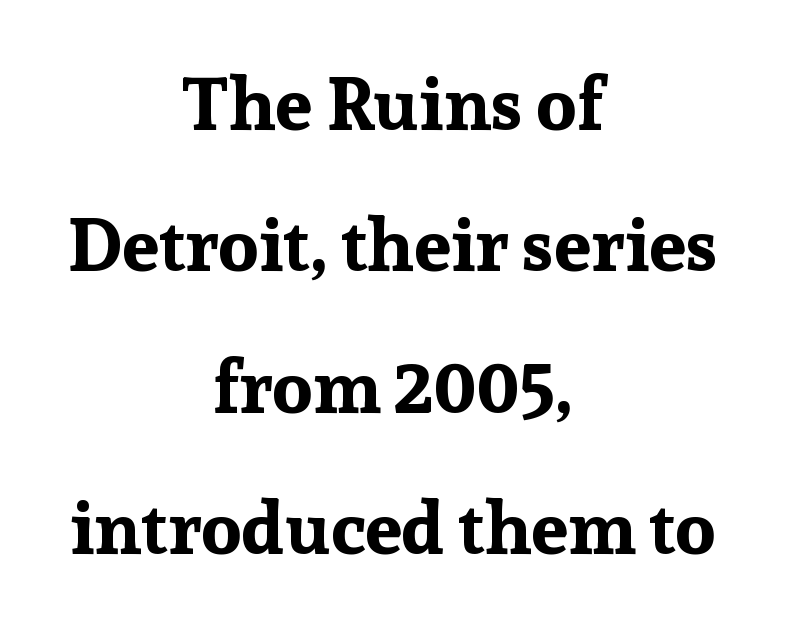
The image shows 74 px bold serif type, upright; set centered, loose line spacing (1.91x), normal letter spacing, not underlined; low stroke contrast and a medium x-height.
